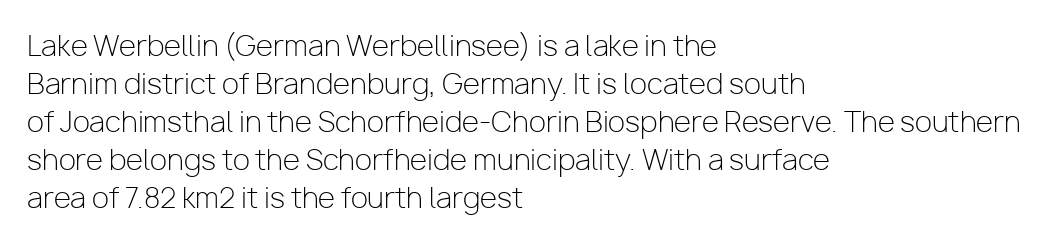
The type family on display is of the sans-serif kind. Stems here are at most as thick as an everyday book face. Which margin do the lines hug? The left one — the right edge is uneven. Looks like regular typesetting: each glyph gets only the width it needs. Reading down the column, the eye jumps a familiar distance to each next line. Observe the ordinary spacing: letters are neighbours, not strangers.
